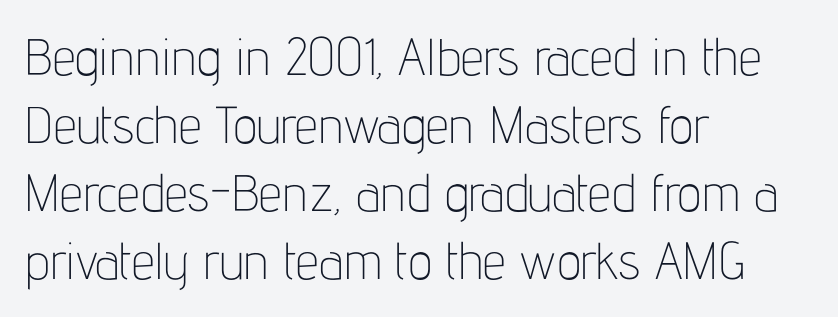
The image shows 52 px thin, condensed sans-serif type, upright; set left-aligned, normal line spacing (1.31x), normal letter spacing, not underlined; low stroke contrast and a medium x-height.
